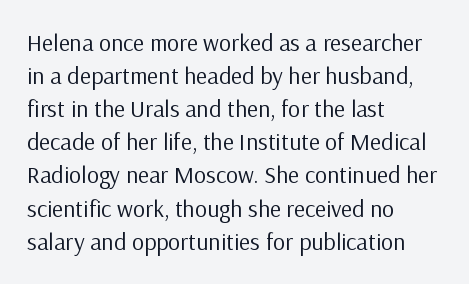
Horizontally, the lines are justified to the leading edge only. A roman cut, with each character standing at attention. The lines sit at an ordinary, default distance from one another. The font sits on the lighter half of the weight spectrum, regular included. Just letters on the line, the space beneath them empty. Standard letterfit; no display-style spreading of the glyphs.
